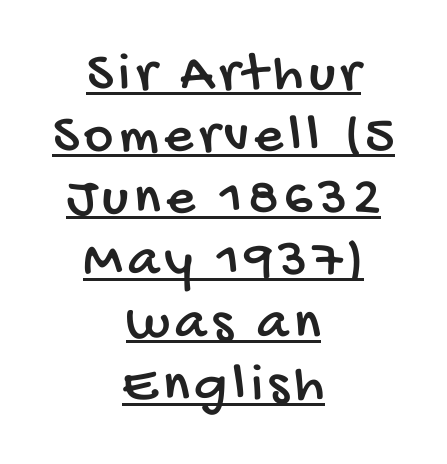
Q: Is the typeface a serif or a sans-serif typeface? A: Sans-serif.
Q: Is the text underlined? A: Yes.
Q: How is the paragraph aligned? A: Centered.
Q: Is the spacing between lines tight, normal or loose? A: Tight.
Q: Width (condensed, normal, or wide)? A: Condensed.
Q: Stroke contrast? A: Low.
Q: x-height? A: Large.
Q: Monospaced? A: No.
